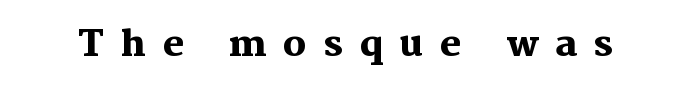
{"serif": "yes", "italic": "no", "bold": "yes", "weight": "heavy", "width": "normal", "stroke_contrast": "medium", "x_height": "medium", "monospaced": "no", "underline": "no", "letter_spacing": "wide", "letter_spacing_em": 0.47, "glyph_px": 36}
